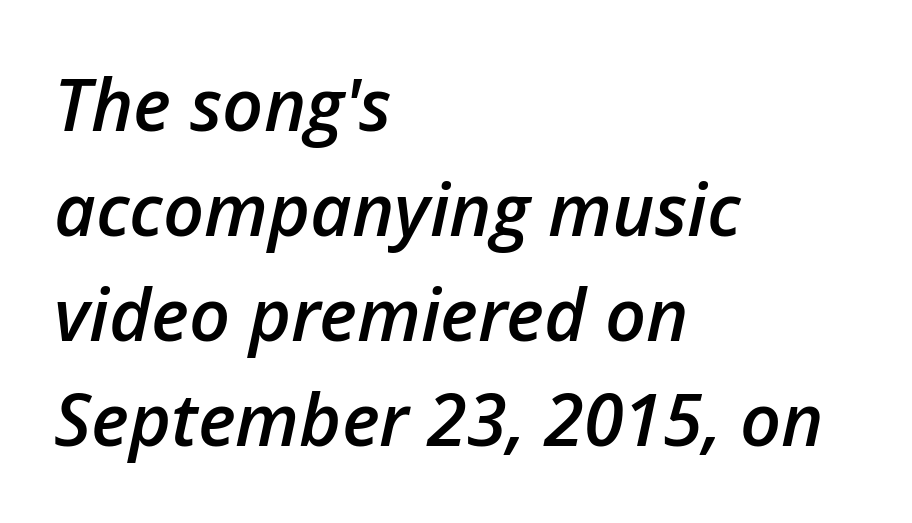
{"italic": "yes", "lean": "right", "slant_degrees": 12, "bold": "semi", "weight": "semibold", "width": "normal", "stroke_contrast": "low", "x_height": "medium", "monospaced": "no", "underline": "no", "align": "left", "line_spacing": "normal", "line_spacing_ratio": 1.46, "letter_spacing": "normal", "letter_spacing_em": 0.0, "glyph_px": 72}
